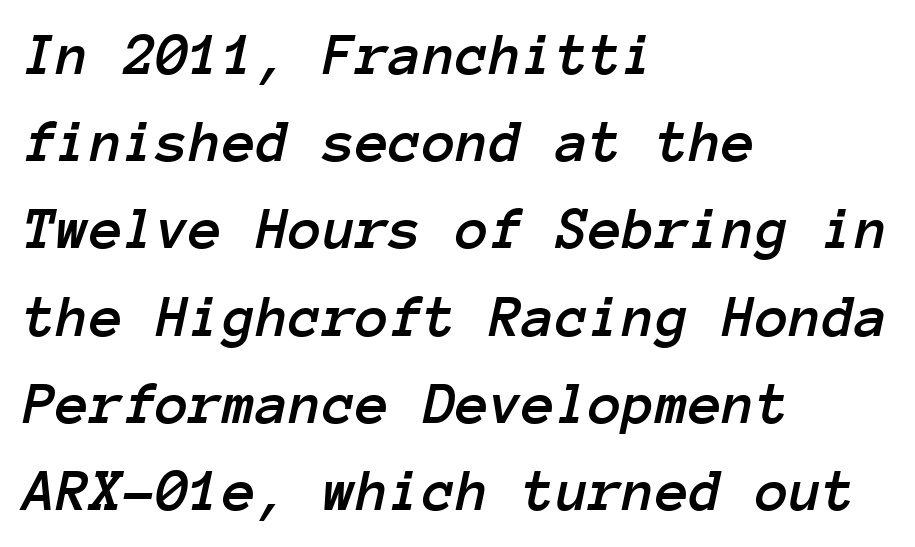
The image shows 61 px text type, italic (leaning right), monospaced; set left-aligned, normal line spacing (1.43x), normal letter spacing, not underlined; low stroke contrast and a medium x-height.
